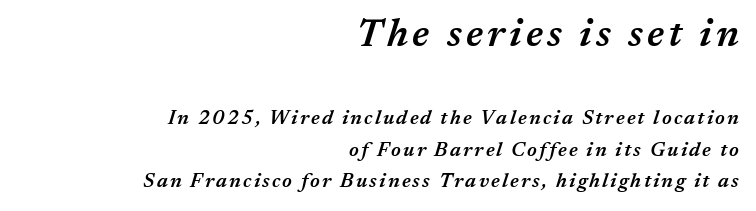
The image shows 39 px semibold type, italic (leaning right); set right-aligned, normal line spacing (1.57x), not underlined; the first (top) block is 1.95x larger; medium stroke contrast and a medium x-height.
